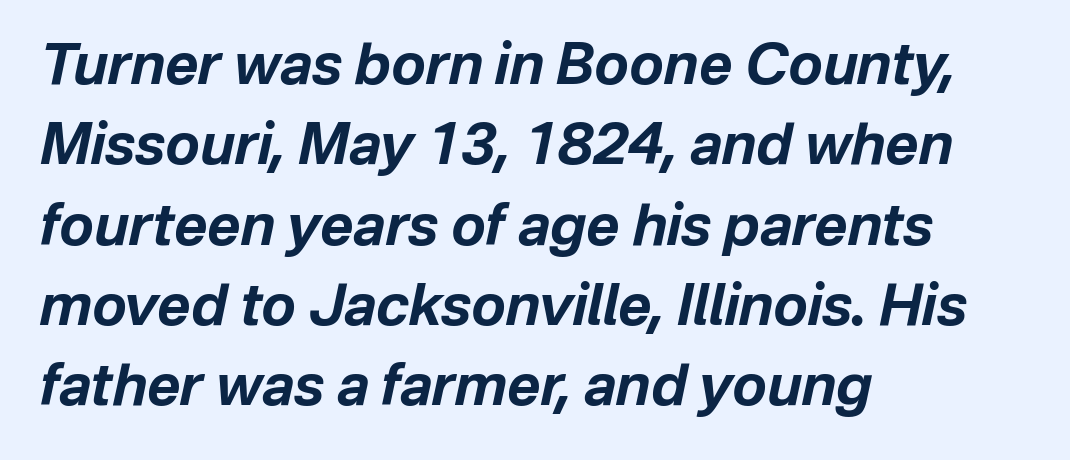
The image shows 57 px bold type, italic (leaning right); set left-aligned, normal line spacing (1.41x), normal letter spacing, not underlined; low stroke contrast and a medium x-height.
